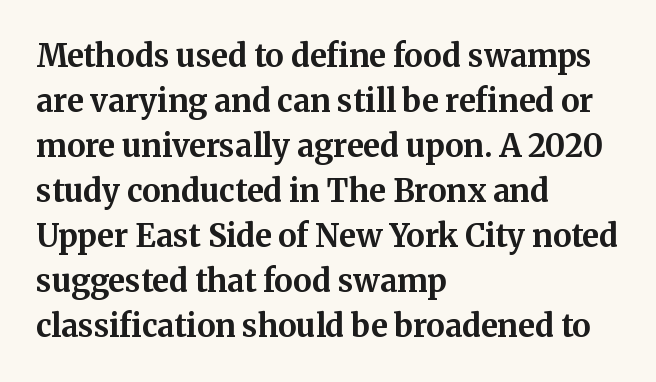
{"serif": "yes", "italic": "no", "bold": "yes", "weight": "bold", "width": "normal", "stroke_contrast": "medium", "x_height": "medium", "monospaced": "no", "underline": "no", "align": "left", "line_spacing": "normal", "line_spacing_ratio": 1.45, "letter_spacing": "normal", "letter_spacing_em": 0.0, "glyph_px": 31}
